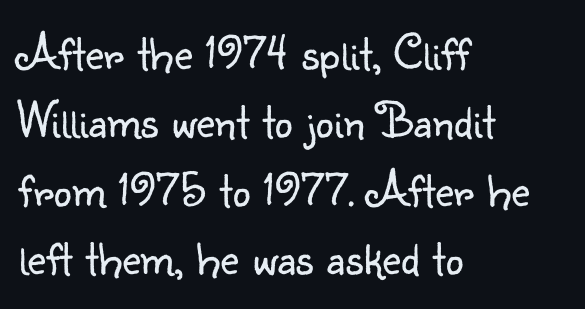
{"serif": "no", "italic": "no", "bold": "no", "weight": "light", "width": "normal", "stroke_contrast": "low", "x_height": "small", "monospaced": "no", "underline": "no", "align": "left", "line_spacing": "normal", "line_spacing_ratio": 1.34, "letter_spacing": "normal", "letter_spacing_em": 0.0, "glyph_px": 51}
